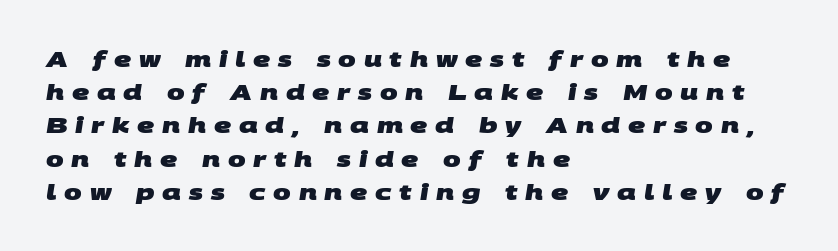
Q: Is the text bold? A: Yes.
Q: Is the text underlined? A: No.
Q: How is the paragraph aligned? A: Left-aligned.
Q: Is the spacing between letters normal or unusually wide? A: Unusually wide.
Q: Is the spacing between lines tight, normal or loose? A: Normal.
